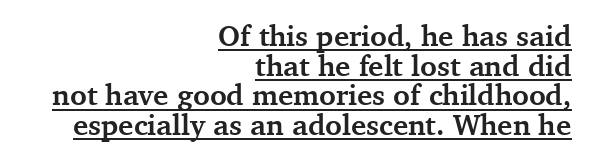
The image shows 29 px semibold serif type, upright; set right-aligned, tight line spacing (1.02x), normal letter spacing, underlined; medium stroke contrast and a medium x-height.
